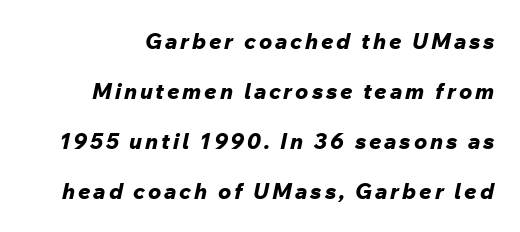
{"italic": "yes", "lean": "right", "slant_degrees": 12, "bold": "yes", "underline": "no", "line_spacing": "loose", "line_spacing_ratio": 2.28, "glyph_px": 22}
